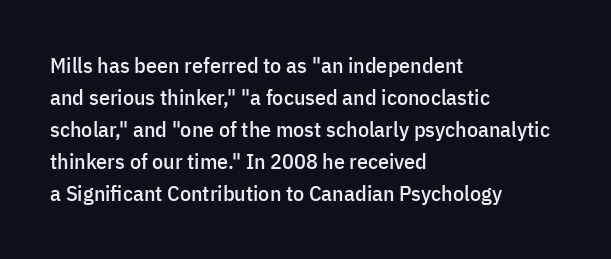
The image shows 22 px text type, upright; set left-aligned, normal line spacing (1.46x), normal letter spacing, not underlined.
